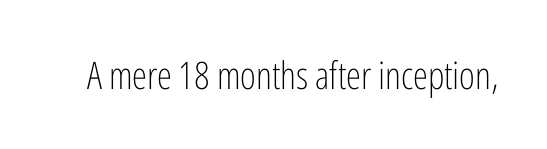
Q: Is the text bold? A: No.
Q: Is the text italic (slanted)? A: No, it is upright.
Q: Is the typeface a serif or a sans-serif typeface? A: Sans-serif.
Q: Is the text underlined? A: No.
Q: Is the spacing between letters normal or unusually wide? A: Normal.
Q: Width (condensed, normal, or wide)? A: Condensed.
Q: Stroke contrast? A: Low.
Q: x-height? A: Medium.
Q: Monospaced? A: No.
